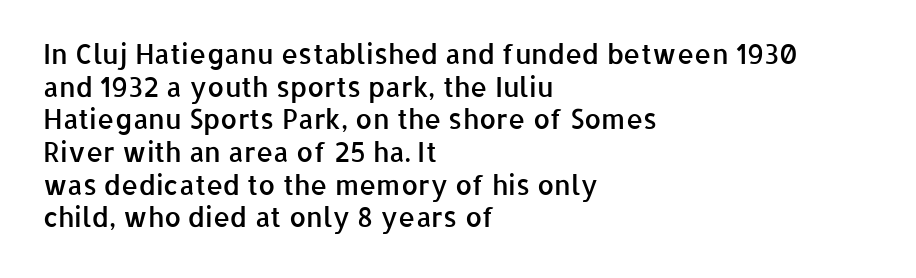
{"italic": "no", "bold": "semi", "underline": "no", "align": "left", "line_spacing_ratio": 1.21, "letter_spacing": "normal", "letter_spacing_em": 0.0, "glyph_px": 27}
